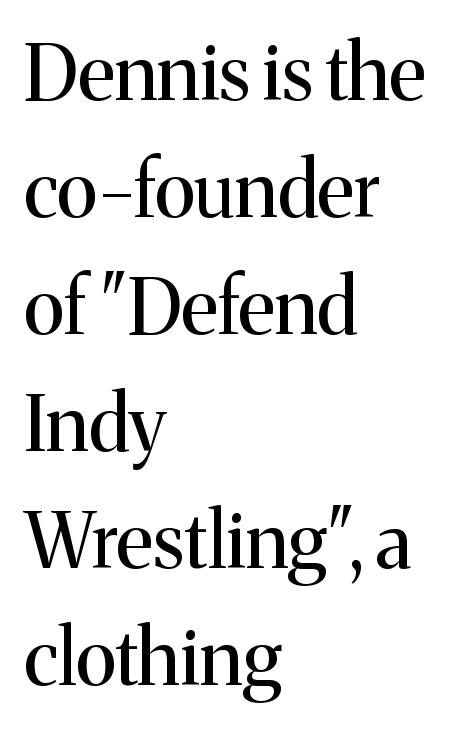
Q: Is the text bold? A: No.
Q: Is the text italic (slanted)? A: No, it is upright.
Q: Is the typeface a serif or a sans-serif typeface? A: Serif.
Q: Is the text underlined? A: No.
Q: How is the paragraph aligned? A: Left-aligned.
Q: Is the spacing between letters normal or unusually wide? A: Normal.
Q: Is the spacing between lines tight, normal or loose? A: Normal.
Q: Width (condensed, normal, or wide)? A: Normal.
Q: Stroke contrast? A: Medium.
Q: x-height? A: Medium.
Q: Monospaced? A: No.
